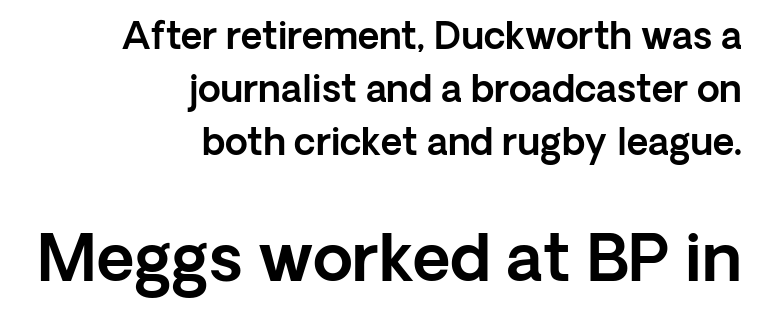
Q: Is the text italic (slanted)? A: No, it is upright.
Q: Is the typeface a serif or a sans-serif typeface? A: Sans-serif.
Q: Is the text underlined? A: No.
Q: How is the paragraph aligned? A: Right-aligned.
Q: Is the spacing between letters normal or unusually wide? A: Normal.
Q: Is the spacing between lines tight, normal or loose? A: Normal.
Q: Which block of text is set in a larger size, the first (top) or the second (bottom)? A: The second (bottom) one.
Q: Width (condensed, normal, or wide)? A: Normal.
Q: x-height? A: Medium.
Q: Monospaced? A: No.
